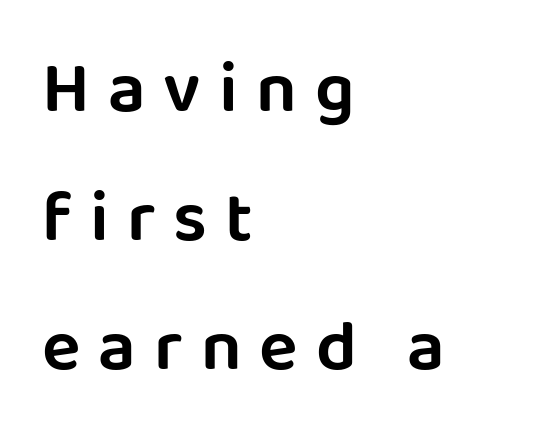
Q: Is the text italic (slanted)? A: No, it is upright.
Q: Is the typeface a serif or a sans-serif typeface? A: Sans-serif.
Q: Is the text underlined? A: No.
Q: How is the paragraph aligned? A: Left-aligned.
Q: Is the spacing between letters normal or unusually wide? A: Unusually wide.
Q: Width (condensed, normal, or wide)? A: Normal.
Q: Stroke contrast? A: Low.
Q: x-height? A: Large.
Q: Monospaced? A: No.
